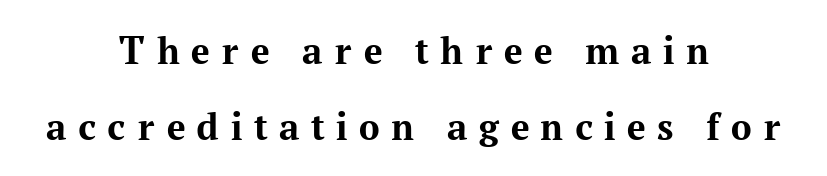
{"serif": "yes", "italic": "no", "bold": "yes", "weight": "bold", "width": "normal", "stroke_contrast": "medium", "x_height": "medium", "monospaced": "no", "underline": "no", "align": "center", "line_spacing_ratio": 1.85, "letter_spacing": "wide", "letter_spacing_em": 0.28, "glyph_px": 41}
